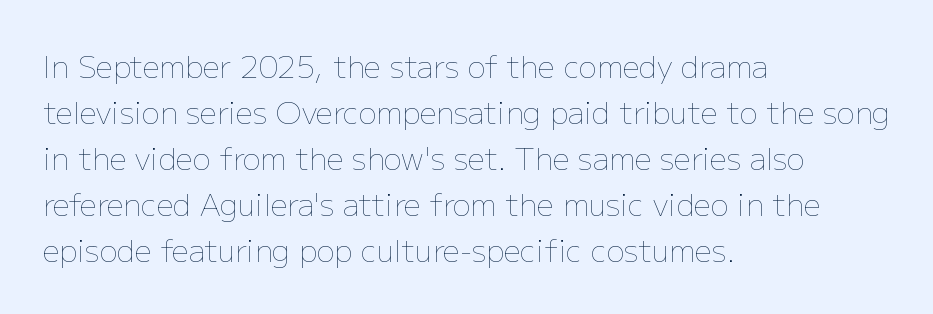
Stems here are at most as thick as an everyday book face. These lines were composed using upright roman letters. How are the letters spaced? Ordinarily, with no added tracking. The rendering uses natural spacing where letterforms have individual widths. Just letters on the line, the space beneath them empty.
